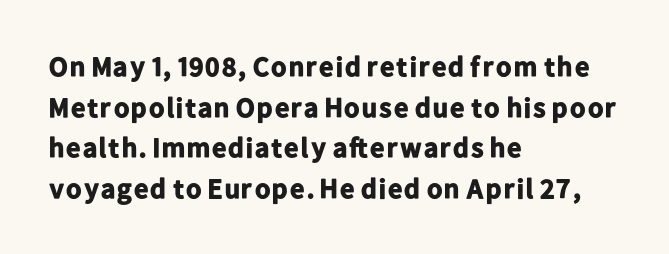
These lines are composed in type without serifs. Between one letter and the next there's only the usual sliver of space. A typesetter would call this proportional, since set widths differ per character. Regular leading. The strip under each line holds only bare page.
